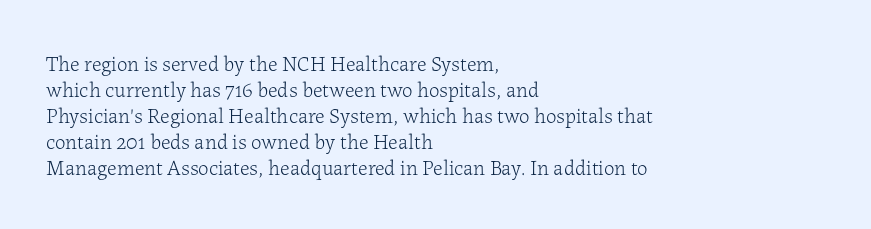
The image shows 21 px text type, upright; set left-aligned, line spacing 1.24x, normal letter spacing, not underlined.
